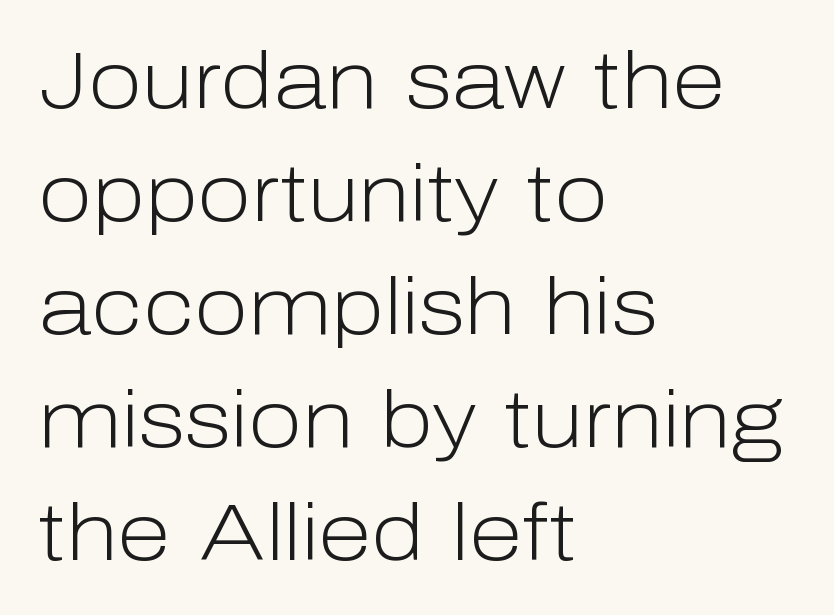
Q: Is the text bold? A: No.
Q: Is the text italic (slanted)? A: No, it is upright.
Q: Is the typeface a serif or a sans-serif typeface? A: Sans-serif.
Q: Is the text underlined? A: No.
Q: How is the paragraph aligned? A: Left-aligned.
Q: Is the spacing between letters normal or unusually wide? A: Normal.
Q: Is the spacing between lines tight, normal or loose? A: Normal.
Q: Width (condensed, normal, or wide)? A: Normal.
Q: Stroke contrast? A: Low.
Q: x-height? A: Medium.
Q: Monospaced? A: No.
